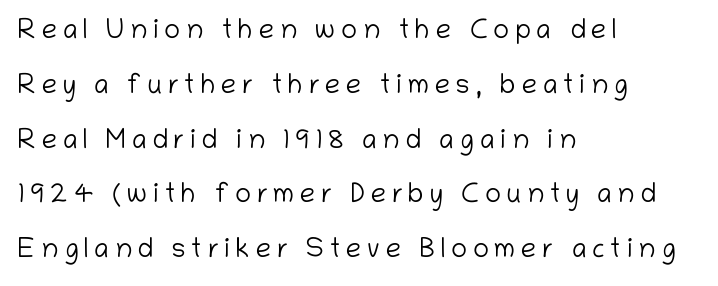
Q: Is the text bold? A: No.
Q: Is the text italic (slanted)? A: No, it is upright.
Q: Is the text underlined? A: No.
Q: How is the paragraph aligned? A: Left-aligned.
Q: Is the spacing between letters normal or unusually wide? A: Unusually wide.
Q: Is the spacing between lines tight, normal or loose? A: Loose.
